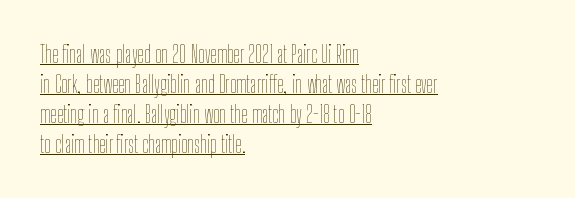
{"italic": "no", "bold": "no", "underline": "yes", "align": "left", "line_spacing": "normal", "line_spacing_ratio": 1.3, "letter_spacing": "normal", "letter_spacing_em": 0.0, "glyph_px": 23}
